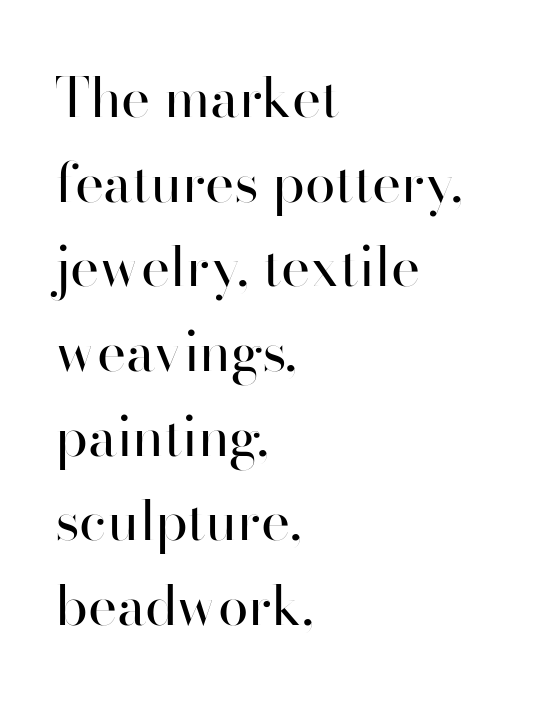
Q: Is the text bold? A: No.
Q: Is the text italic (slanted)? A: No, it is upright.
Q: Is the typeface a serif or a sans-serif typeface? A: Sans-serif.
Q: Is the text underlined? A: No.
Q: How is the paragraph aligned? A: Left-aligned.
Q: Is the spacing between letters normal or unusually wide? A: Normal.
Q: Is the spacing between lines tight, normal or loose? A: Normal.
Q: Width (condensed, normal, or wide)? A: Normal.
Q: Stroke contrast? A: High.
Q: x-height? A: Small.
Q: Monospaced? A: No.
